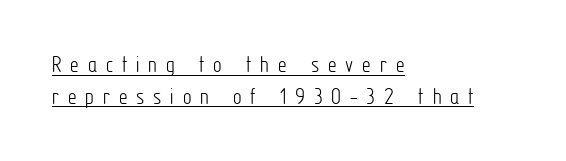
Inter-character spacing is expanded well beyond the font's built-in metrics. No chunkiness to these letters — they're not bold. The setting favours the left margin, as ordinary paragraphs usually do. Notice how descenders clear the ascenders below comfortably — that's standard leading. The letters stand straight up with perfectly vertical stems. A continuous stroke trails under the words, as in a hyperlink.
